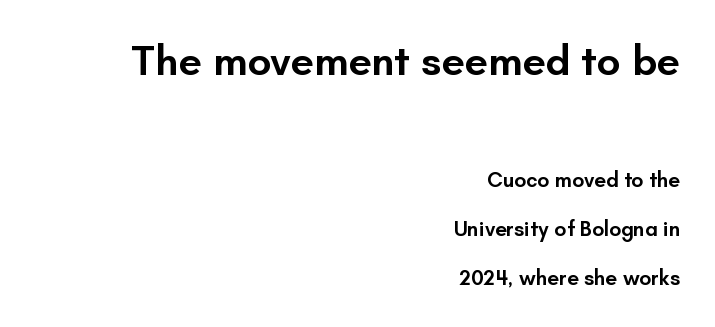
Q: Is the text bold? A: Semi-bold.
Q: Is the text italic (slanted)? A: No, it is upright.
Q: Is the typeface a serif or a sans-serif typeface? A: Sans-serif.
Q: Is the text underlined? A: No.
Q: How is the paragraph aligned? A: Right-aligned.
Q: Is the spacing between letters normal or unusually wide? A: Normal.
Q: Is the spacing between lines tight, normal or loose? A: Loose.
Q: Which block of text is set in a larger size, the first (top) or the second (bottom)? A: The first (top) one.
Q: Width (condensed, normal, or wide)? A: Normal.
Q: Stroke contrast? A: Low.
Q: x-height? A: Small.
Q: Monospaced? A: No.
